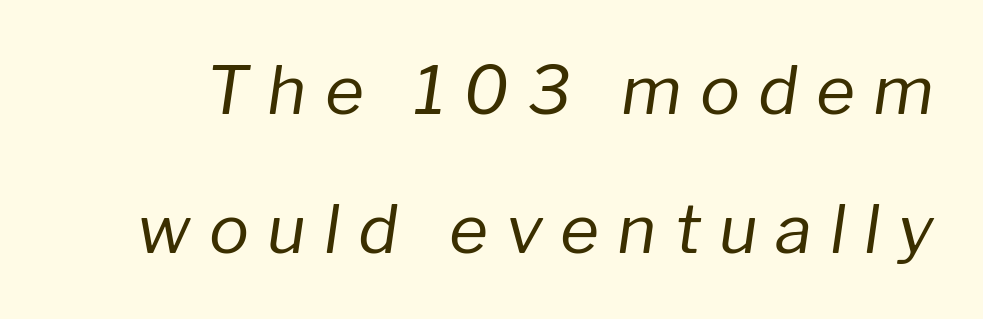
Q: Is the text bold? A: No.
Q: Is the text italic (slanted)? A: Yes, it leans right by about 8 degrees.
Q: Is the text underlined? A: No.
Q: Is the spacing between letters normal or unusually wide? A: Unusually wide.
Q: Is the spacing between lines tight, normal or loose? A: Loose.
Q: Width (condensed, normal, or wide)? A: Normal.
Q: Stroke contrast? A: Low.
Q: x-height? A: Medium.
Q: Monospaced? A: No.
